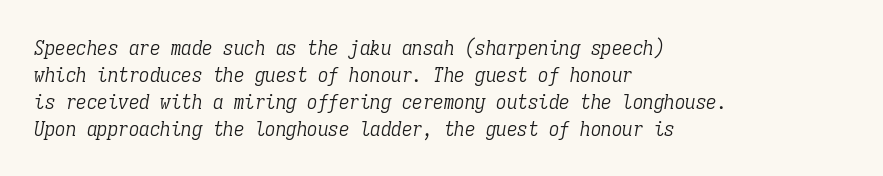
The gaps between neighbouring characters are ordinary and unremarkable. Does the lettering tilt? It does — this is italic. Leading matches the norm, producing a regular column. The rag falls on the right side of this text block. Letters rest on an invisible, unmarked baseline. Stems and bowls with no extra thickness — not bold.
